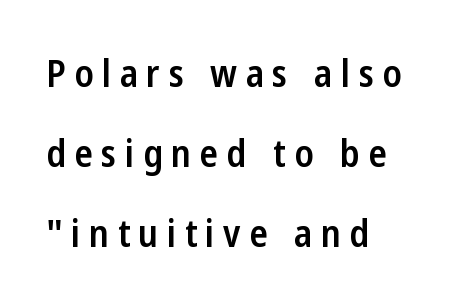
Q: Is the text bold? A: Semi-bold.
Q: Is the text italic (slanted)? A: No, it is upright.
Q: Is the typeface a serif or a sans-serif typeface? A: Sans-serif.
Q: Is the text underlined? A: No.
Q: Is the spacing between letters normal or unusually wide? A: Unusually wide.
Q: Is the spacing between lines tight, normal or loose? A: Loose.
Q: Width (condensed, normal, or wide)? A: Condensed.
Q: Stroke contrast? A: Low.
Q: x-height? A: Medium.
Q: Monospaced? A: No.
